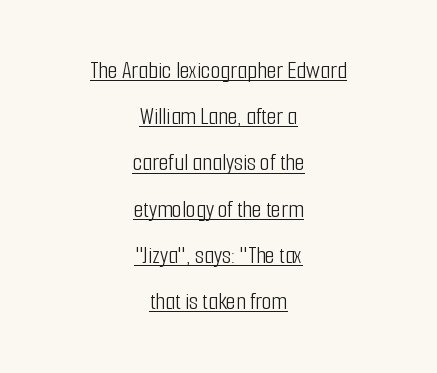
{"italic": "no", "bold": "no", "underline": "yes", "align": "center", "line_spacing_ratio": 1.85, "letter_spacing": "normal", "letter_spacing_em": 0.0, "glyph_px": 25}
